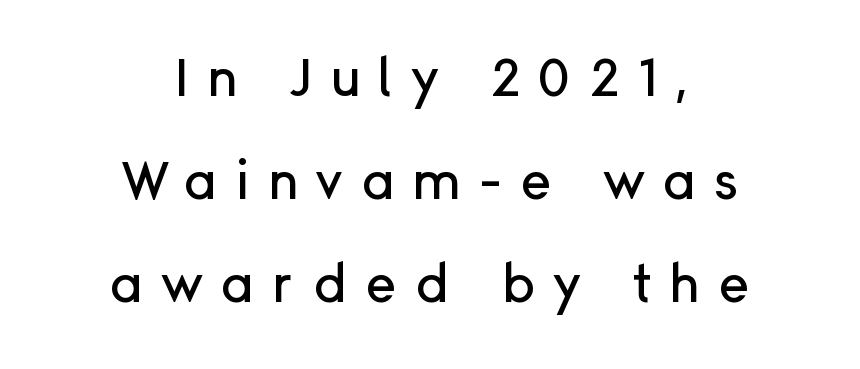
Q: Is the text italic (slanted)? A: No, it is upright.
Q: Is the typeface a serif or a sans-serif typeface? A: Sans-serif.
Q: Is the text underlined? A: No.
Q: How is the paragraph aligned? A: Centered.
Q: Is the spacing between letters normal or unusually wide? A: Unusually wide.
Q: Is the spacing between lines tight, normal or loose? A: Loose.
Q: Width (condensed, normal, or wide)? A: Normal.
Q: Stroke contrast? A: Low.
Q: x-height? A: Medium.
Q: Monospaced? A: No.
